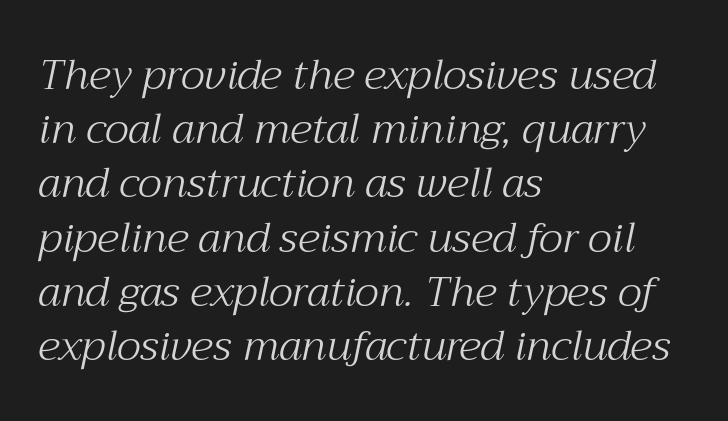
The image shows 42 px light serif type, italic (leaning right); set left-aligned, normal line spacing (1.29x), normal letter spacing, not underlined; medium stroke contrast and a medium x-height.
